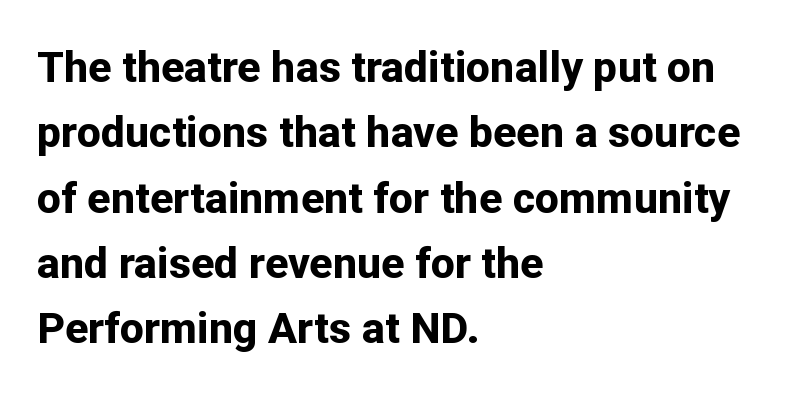
{"serif": "no", "italic": "no", "bold": "yes", "weight": "bold", "width": "normal", "stroke_contrast": "low", "x_height": "medium", "monospaced": "no", "underline": "no", "align": "left", "line_spacing": "normal", "line_spacing_ratio": 1.52, "letter_spacing": "normal", "letter_spacing_em": 0.0, "glyph_px": 43}
